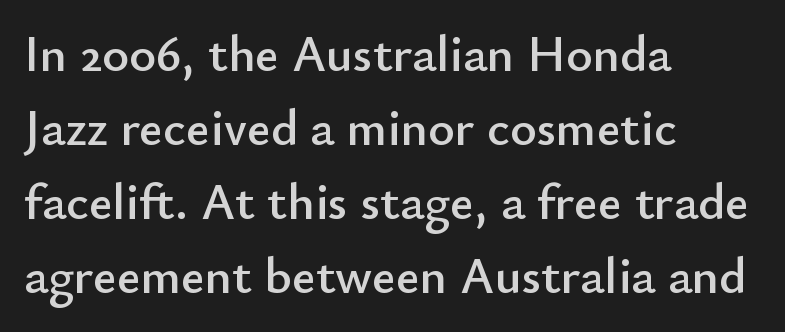
Q: Is the text italic (slanted)? A: No, it is upright.
Q: Is the typeface a serif or a sans-serif typeface? A: Sans-serif.
Q: Is the text underlined? A: No.
Q: How is the paragraph aligned? A: Left-aligned.
Q: Is the spacing between letters normal or unusually wide? A: Normal.
Q: Is the spacing between lines tight, normal or loose? A: Normal.
Q: Width (condensed, normal, or wide)? A: Normal.
Q: Stroke contrast? A: Low.
Q: x-height? A: Small.
Q: Monospaced? A: No.
